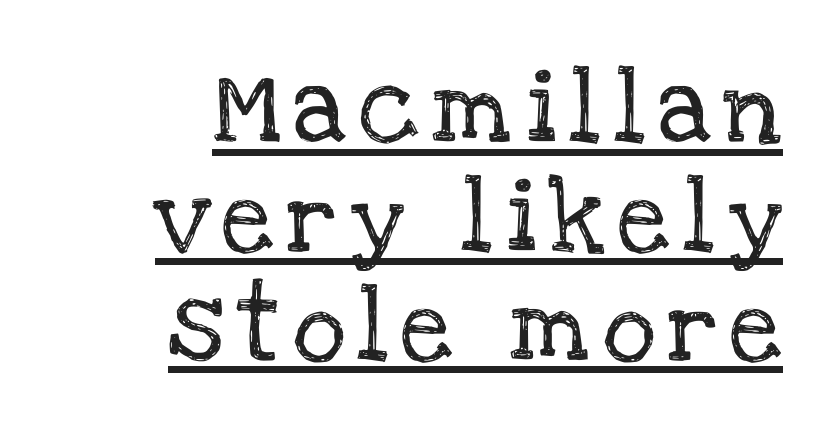
{"serif": "yes", "italic": "no", "width": "normal", "stroke_contrast": "low", "x_height": "large", "monospaced": "no", "underline": "yes", "align": "right", "line_spacing": "normal", "line_spacing_ratio": 1.47, "glyph_px": 74}
